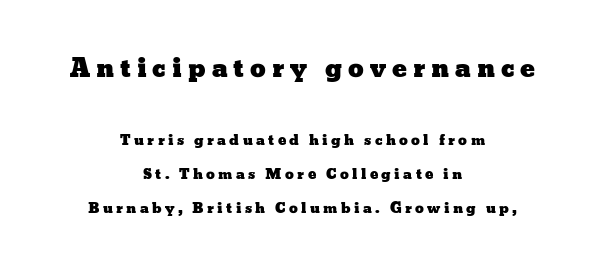
The image shows 25 px text type, upright; set centered, loose line spacing (2.41x), unusually wide letter spacing (+0.24 em), not underlined; the first (top) block is 1.79x larger.
